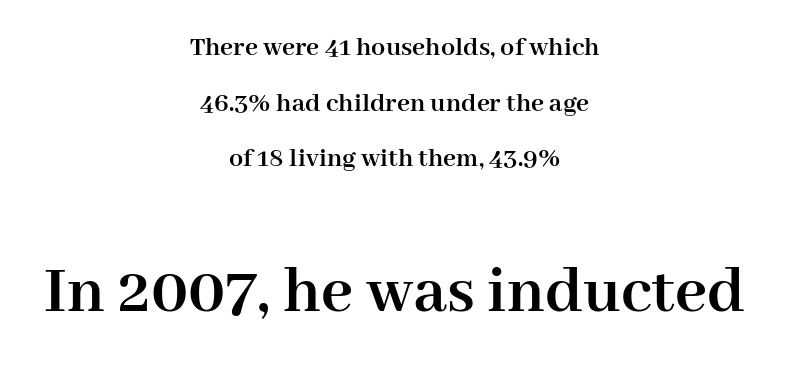
Ordinary non-slanted type is in use. You could not count columns in this text — the font is proportionally spaced. Compared with a flush-left layout, this one balances lines on the center instead. Baseline-to-baseline distance is far greater than the letter height.
